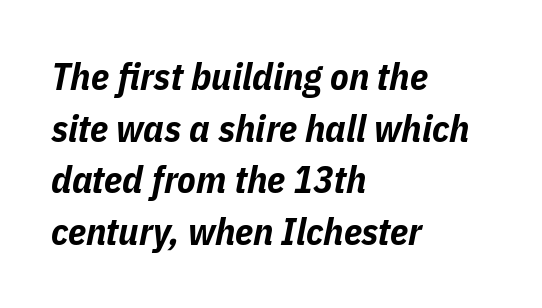
Q: Is the text bold? A: Yes.
Q: Is the text italic (slanted)? A: Yes, it leans right by about 11 degrees.
Q: Is the text underlined? A: No.
Q: How is the paragraph aligned? A: Left-aligned.
Q: Is the spacing between letters normal or unusually wide? A: Normal.
Q: Is the spacing between lines tight, normal or loose? A: Normal.
Q: Width (condensed, normal, or wide)? A: Condensed.
Q: Stroke contrast? A: Low.
Q: x-height? A: Medium.
Q: Monospaced? A: No.
